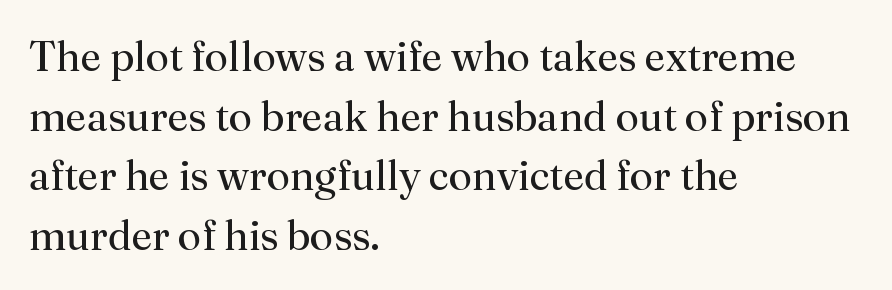
Q: Is the text bold? A: No.
Q: Is the text italic (slanted)? A: No, it is upright.
Q: Is the typeface a serif or a sans-serif typeface? A: Serif.
Q: Is the text underlined? A: No.
Q: How is the paragraph aligned? A: Left-aligned.
Q: Is the spacing between letters normal or unusually wide? A: Normal.
Q: Is the spacing between lines tight, normal or loose? A: Normal.
Q: Width (condensed, normal, or wide)? A: Normal.
Q: Stroke contrast? A: Medium.
Q: x-height? A: Small.
Q: Monospaced? A: No.
